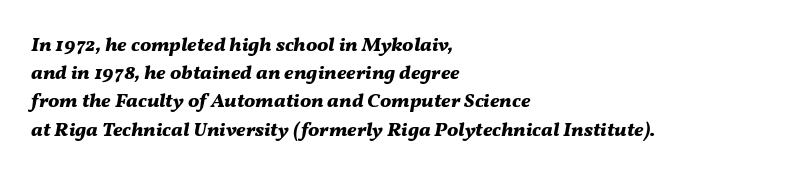
Q: Is the text bold? A: Yes.
Q: Is the text italic (slanted)? A: Yes, it leans right by about 11 degrees.
Q: Is the text underlined? A: No.
Q: How is the paragraph aligned? A: Left-aligned.
Q: Is the spacing between letters normal or unusually wide? A: Normal.
Q: Is the spacing between lines tight, normal or loose? A: Normal.
